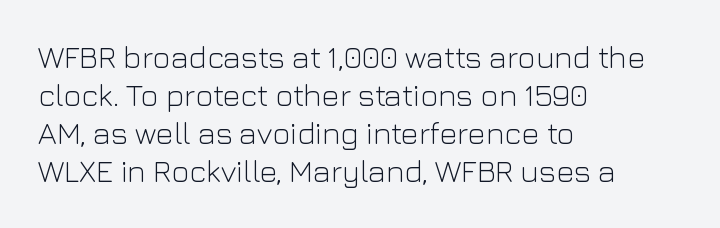
The image shows 31 px light sans-serif type, upright; set left-aligned, line spacing 1.23x, normal letter spacing, not underlined; low stroke contrast and a medium x-height.
